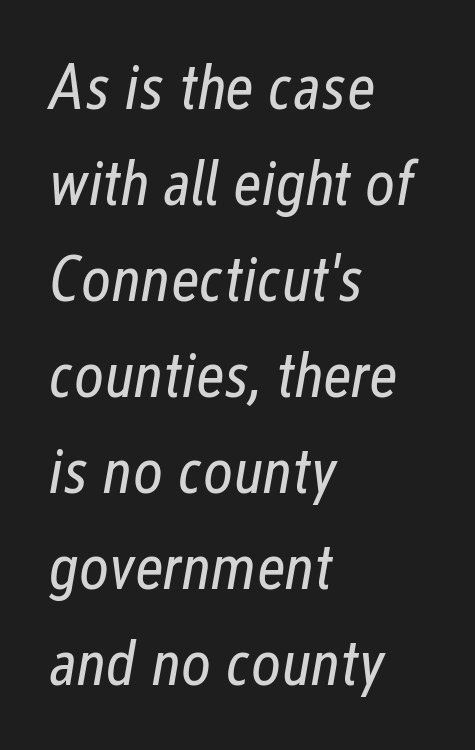
{"italic": "yes", "lean": "right", "slant_degrees": 12, "bold": "no", "weight": "regular", "width": "condensed", "stroke_contrast": "low", "x_height": "medium", "monospaced": "no", "underline": "no", "align": "left", "line_spacing": "normal", "line_spacing_ratio": 1.5, "letter_spacing": "normal", "letter_spacing_em": 0.0, "glyph_px": 64}
